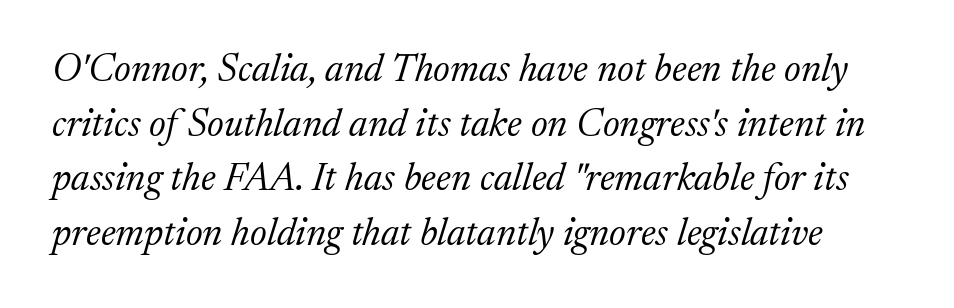
The face looks like a standard text weight, possibly lighter. Look at the tracking — it's just the regular setting, nothing added. The face used here is proportionally spaced, like ordinary book or web type. The passage shown stacks its lines at a standard gap. Serifs: yes, visible at the terminals of the letterforms. Rendered with sloped, italic letterforms.
